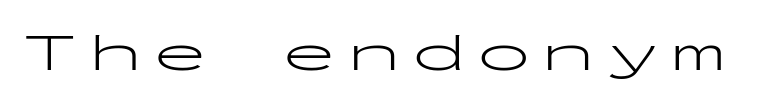
Q: Is the text bold? A: No.
Q: Is the text italic (slanted)? A: No, it is upright.
Q: Is the typeface a serif or a sans-serif typeface? A: Sans-serif.
Q: Is the text underlined? A: No.
Q: Is the spacing between letters normal or unusually wide? A: Unusually wide.
Q: Width (condensed, normal, or wide)? A: Wide.
Q: Stroke contrast? A: Low.
Q: x-height? A: Medium.
Q: Monospaced? A: Yes.
